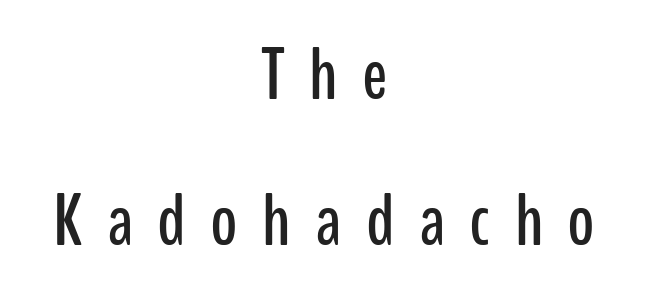
Q: Is the text italic (slanted)? A: No, it is upright.
Q: Is the typeface a serif or a sans-serif typeface? A: Sans-serif.
Q: Is the text underlined? A: No.
Q: How is the paragraph aligned? A: Centered.
Q: Is the spacing between letters normal or unusually wide? A: Unusually wide.
Q: Is the spacing between lines tight, normal or loose? A: Loose.
Q: Width (condensed, normal, or wide)? A: Condensed.
Q: Stroke contrast? A: Low.
Q: x-height? A: Medium.
Q: Monospaced? A: No.
